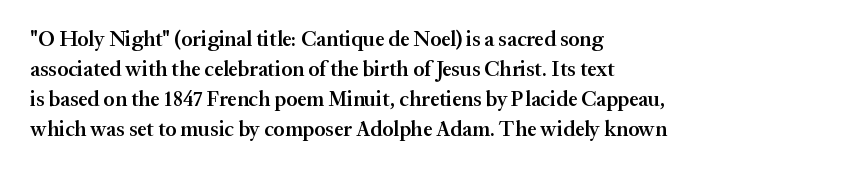
{"italic": "no", "bold": "semi", "underline": "no", "align": "left", "line_spacing": "normal", "line_spacing_ratio": 1.43, "letter_spacing": "normal", "letter_spacing_em": 0.0, "glyph_px": 21}
